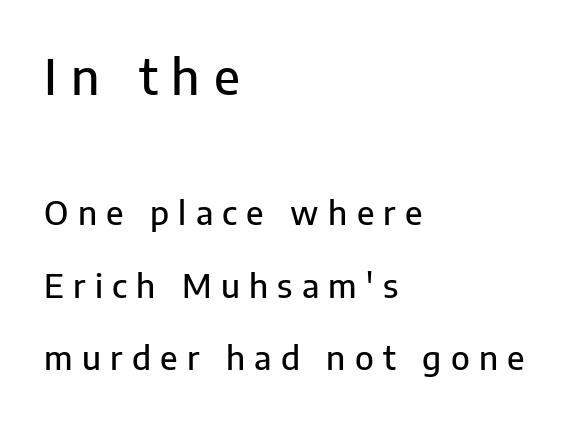
Baseline-to-baseline distance is far greater than the letter height. You could not count columns in this text — the font is proportionally spaced. Is the letter spacing exaggerated? Yes — the characters are pushed far apart. These lines are composed in type without serifs.
